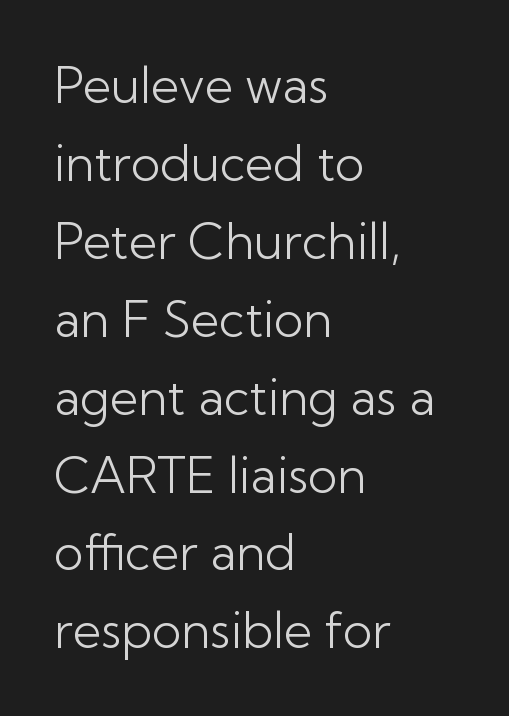
Q: Is the text bold? A: No.
Q: Is the text italic (slanted)? A: No, it is upright.
Q: Is the typeface a serif or a sans-serif typeface? A: Sans-serif.
Q: Is the text underlined? A: No.
Q: How is the paragraph aligned? A: Left-aligned.
Q: Is the spacing between letters normal or unusually wide? A: Normal.
Q: Is the spacing between lines tight, normal or loose? A: Normal.
Q: Width (condensed, normal, or wide)? A: Normal.
Q: Stroke contrast? A: Low.
Q: x-height? A: Medium.
Q: Monospaced? A: No.
